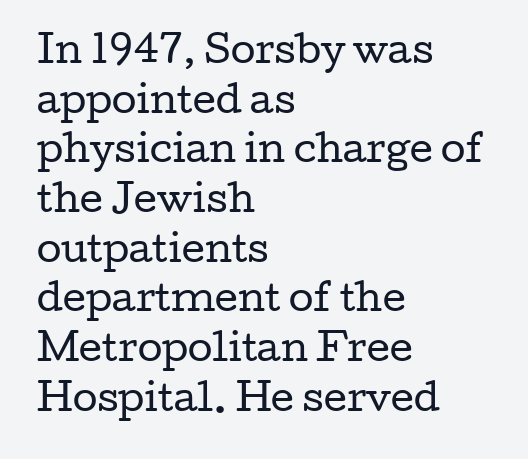
{"serif": "yes", "italic": "no", "bold": "no", "weight": "regular", "width": "wide", "stroke_contrast": "low", "x_height": "medium", "monospaced": "no", "underline": "no", "align": "left", "line_spacing": "normal", "line_spacing_ratio": 1.38, "letter_spacing": "normal", "letter_spacing_em": 0.0, "glyph_px": 36}
